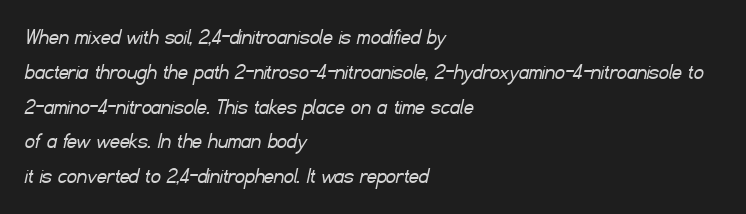
Q: Is the text bold? A: No.
Q: Is the text underlined? A: No.
Q: How is the paragraph aligned? A: Left-aligned.
Q: Is the spacing between letters normal or unusually wide? A: Normal.
Q: Is the spacing between lines tight, normal or loose? A: Normal.
